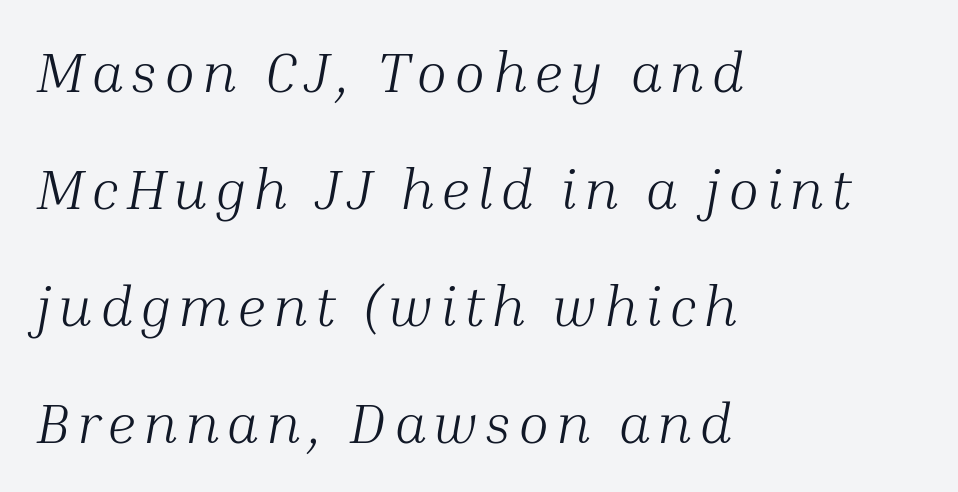
The image shows 57 px light serif type, italic (leaning right); set left-aligned, loose line spacing (2.05x), not underlined; medium stroke contrast and a medium x-height.
